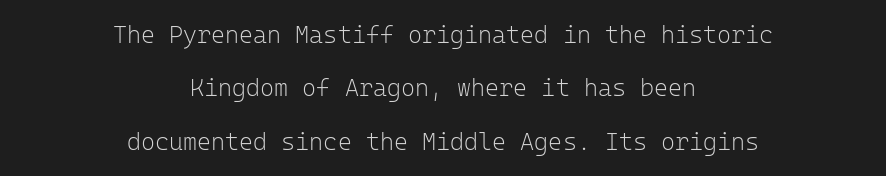
Q: Is the text bold? A: No.
Q: Is the text italic (slanted)? A: No, it is upright.
Q: Is the text underlined? A: No.
Q: How is the paragraph aligned? A: Centered.
Q: Is the spacing between letters normal or unusually wide? A: Normal.
Q: Is the spacing between lines tight, normal or loose? A: Loose.
